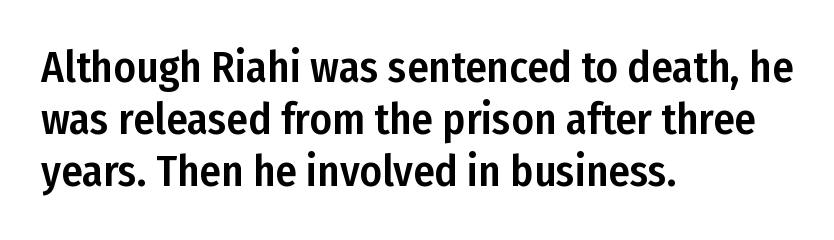
Short and long lines alike share a common starting point at left. Posture: vertical. Note the varied advance widths — an 'i' is clearly narrower than an 'm'. Honestly, the letter spacing is just normal — you wouldn't notice it.
